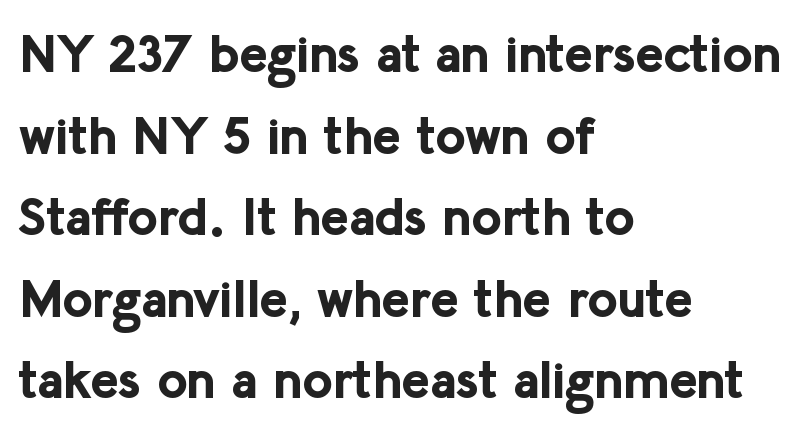
{"serif": "no", "italic": "no", "bold": "yes", "weight": "bold", "width": "normal", "stroke_contrast": "low", "x_height": "medium", "monospaced": "no", "underline": "no", "align": "left", "line_spacing": "normal", "line_spacing_ratio": 1.54, "letter_spacing": "normal", "letter_spacing_em": 0.0, "glyph_px": 53}
